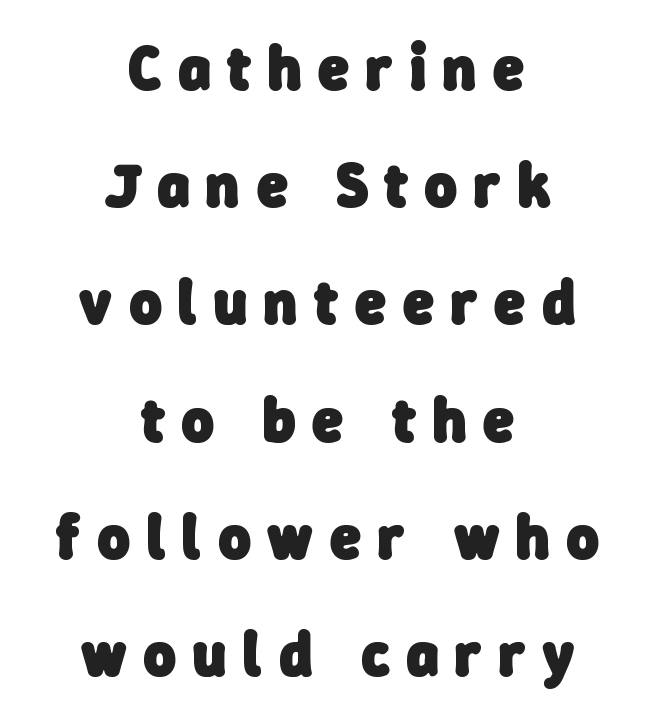
Q: Is the text bold? A: Yes.
Q: Is the typeface a serif or a sans-serif typeface? A: Sans-serif.
Q: Is the text underlined? A: No.
Q: How is the paragraph aligned? A: Centered.
Q: Is the spacing between letters normal or unusually wide? A: Unusually wide.
Q: Width (condensed, normal, or wide)? A: Normal.
Q: Stroke contrast? A: Low.
Q: x-height? A: Medium.
Q: Monospaced? A: No.
